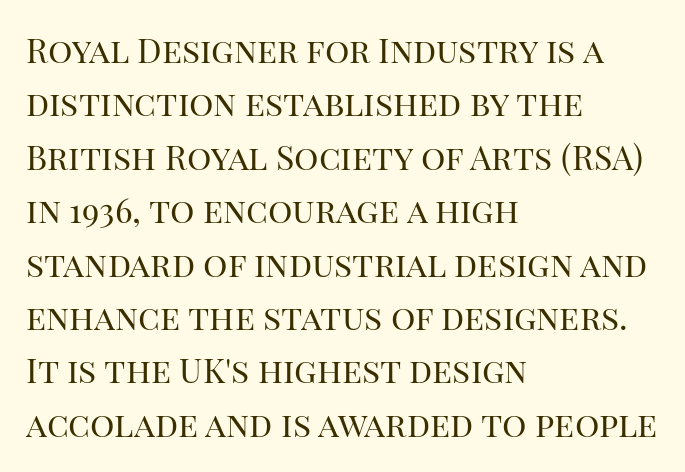
Q: Is the text bold? A: No.
Q: Is the text italic (slanted)? A: No, it is upright.
Q: Is the typeface a serif or a sans-serif typeface? A: Serif.
Q: Is the text underlined? A: No.
Q: How is the paragraph aligned? A: Left-aligned.
Q: Is the spacing between letters normal or unusually wide? A: Normal.
Q: Is the spacing between lines tight, normal or loose? A: Normal.
Q: Width (condensed, normal, or wide)? A: Normal.
Q: Stroke contrast? A: High.
Q: x-height? A: Large.
Q: Monospaced? A: No.
